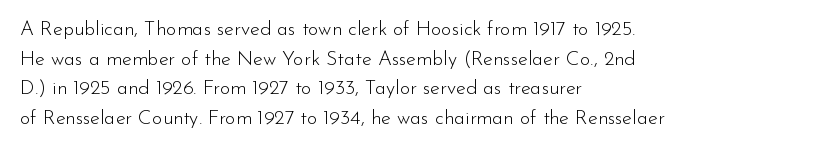
Compared with a typical body face, this is equally light or lighter still. The line texture is even and compact thanks to regular tracking. The space directly below the letters is spotless. Nope, not italic — everything's standing straight.
